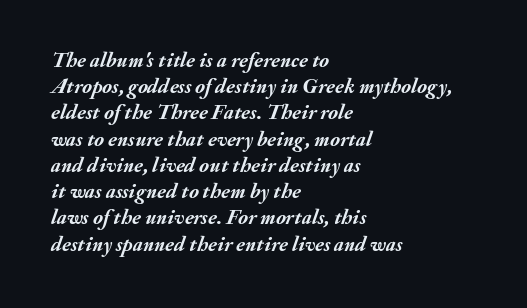
Bold? Absolutely — the strokes are thick and heavy. Beneath every word, the page is bare. Regarding leading, the lines here are spaced in the standard way. The letters are slanted; this is an italic face. Words appear dense and cohesive because spacing is normal. Casual observation: everything's shoved over to the left.
